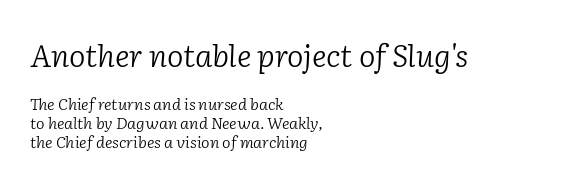
The passage is arranged the way most books set body copy — flush left. Character widths vary here, with narrow letters taking less room than wide ones. Spacing between characters is what you'd get straight out of the box. Check where the strokes stop: tiny serifs finish them off. Lines of text with bare space underneath.
